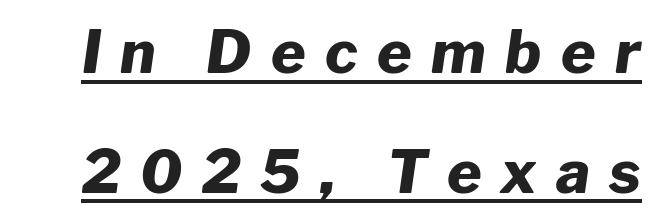
The image shows 59 px heavy type, italic (leaning right); set loose line spacing (2.03x), unusually wide letter spacing (+0.33 em), underlined; low stroke contrast and a medium x-height.
